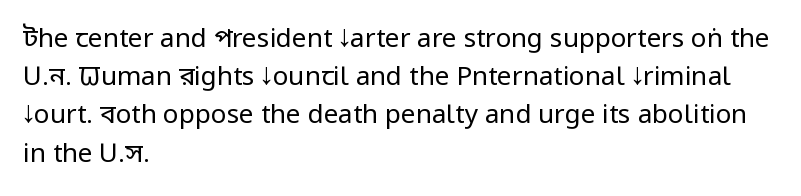
{"italic": "no", "bold": "no", "underline": "no", "align": "left", "line_spacing": "normal", "line_spacing_ratio": 1.47, "letter_spacing": "normal", "letter_spacing_em": 0.0, "glyph_px": 26}
